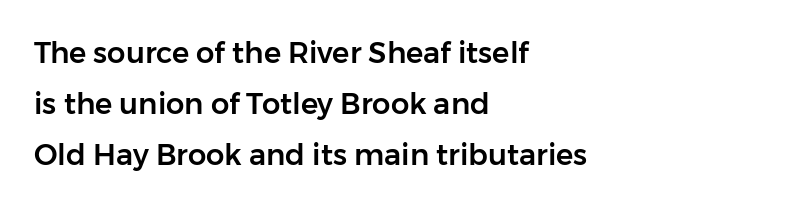
Lines of text with bare space underneath. There is no visible air inserted between adjacent glyphs. All the whitespace from short lines collects on the right. Do the letters lean? They stand straight. Are there feet on the stems? There aren't — it's a sans. The face used here is proportionally spaced, like ordinary book or web type.
